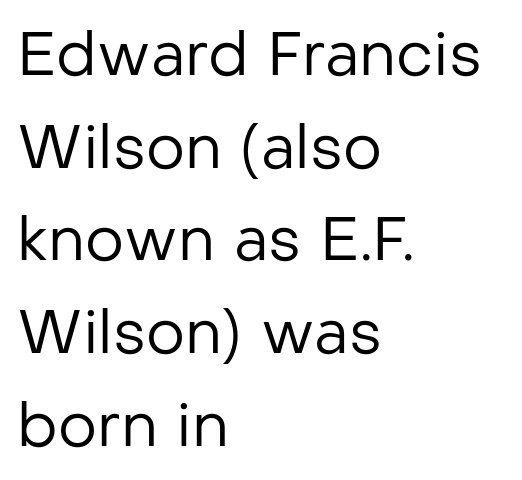
The image shows 61 px regular-weight sans-serif type, upright; set left-aligned, normal line spacing (1.52x), normal letter spacing, not underlined; low stroke contrast and a medium x-height.
